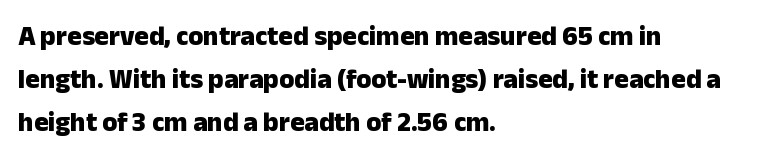
Typesetter's note: full bold, strokes at maximum text heaviness. Quick note: interline space is typical. Compared with a centered layout, this one pins lines to the left instead. Tall strokes in this sample are plumb rather than angled. The tracking reads as untouched default to a designer's eye. Has an underline been added? It has not.
